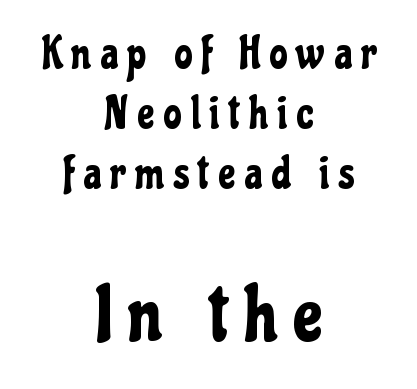
Q: Is the text italic (slanted)? A: No, it is upright.
Q: Is the typeface a serif or a sans-serif typeface? A: Sans-serif.
Q: Is the text underlined? A: No.
Q: How is the paragraph aligned? A: Centered.
Q: Is the spacing between letters normal or unusually wide? A: Unusually wide.
Q: Is the spacing between lines tight, normal or loose? A: Normal.
Q: Which block of text is set in a larger size, the first (top) or the second (bottom)? A: The second (bottom) one.
Q: Width (condensed, normal, or wide)? A: Condensed.
Q: Stroke contrast? A: Low.
Q: x-height? A: Medium.
Q: Monospaced? A: No.
